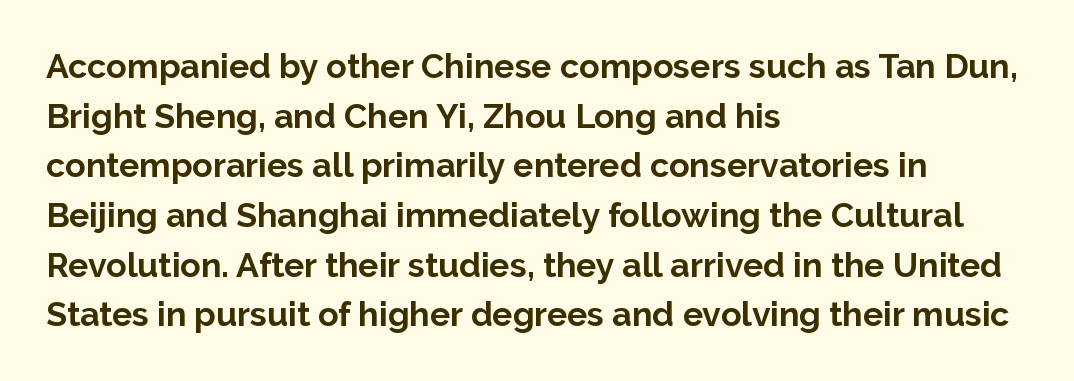
Notice how thick the strokes are: this is what a full bold looks like. Is this a fixed-width face? No — the glyphs have proportional, varying widths. Glyph-to-glyph distance matches everyday printed text. Examine the stroke ends and you'll find no serifs.
